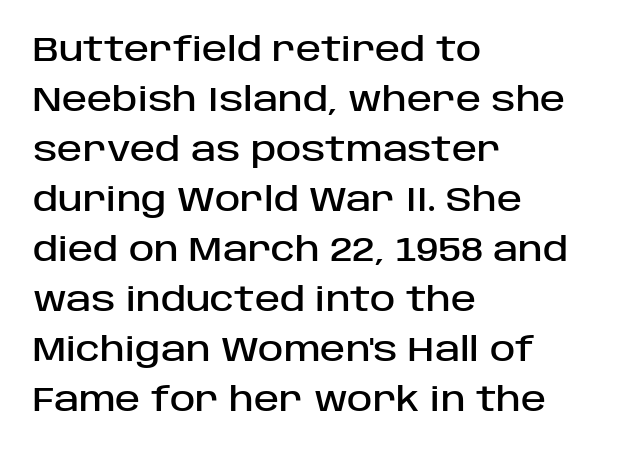
Q: Is the text italic (slanted)? A: No, it is upright.
Q: Is the typeface a serif or a sans-serif typeface? A: Sans-serif.
Q: Is the text underlined? A: No.
Q: How is the paragraph aligned? A: Left-aligned.
Q: Is the spacing between letters normal or unusually wide? A: Normal.
Q: Is the spacing between lines tight, normal or loose? A: Normal.
Q: Width (condensed, normal, or wide)? A: Normal.
Q: Stroke contrast? A: Low.
Q: x-height? A: Large.
Q: Monospaced? A: No.
